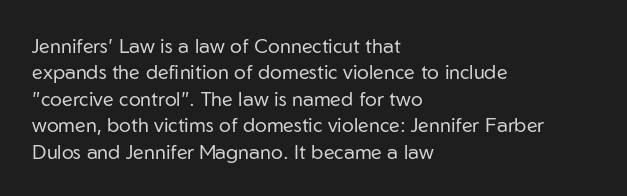
{"italic": "no", "bold": "no", "underline": "no", "align": "left", "line_spacing": "normal", "line_spacing_ratio": 1.32, "letter_spacing": "normal", "letter_spacing_em": 0.0, "glyph_px": 20}
